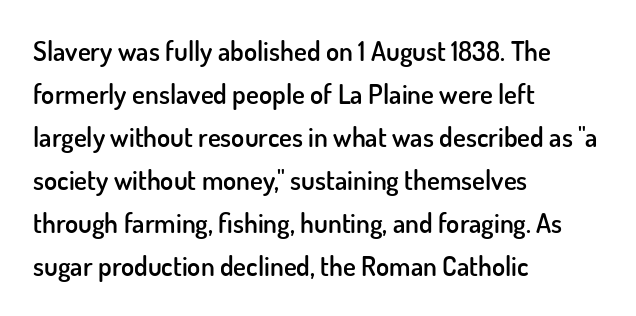
Q: Is the text bold? A: Semi-bold.
Q: Is the text italic (slanted)? A: No, it is upright.
Q: Is the text underlined? A: No.
Q: How is the paragraph aligned? A: Left-aligned.
Q: Is the spacing between letters normal or unusually wide? A: Normal.
Q: Is the spacing between lines tight, normal or loose? A: Normal.
